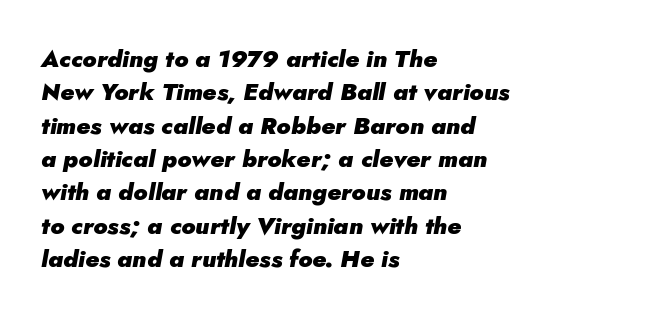
The glyphs look as if they've been sheared to an angle. Typesetter's note: full bold, strokes at maximum text heaviness. The tracking reads as untouched default to a designer's eye. Check under the words: just untouched page.
